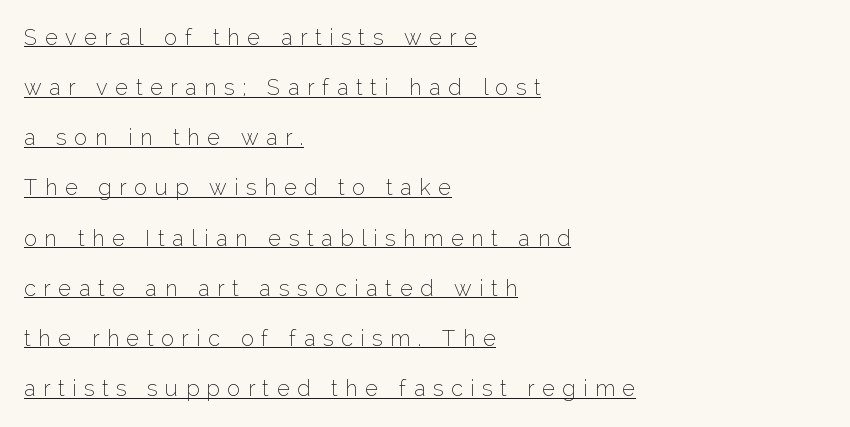
{"italic": "no", "bold": "no", "underline": "yes", "align": "left", "line_spacing": "loose", "line_spacing_ratio": 2.28, "letter_spacing": "wide", "letter_spacing_em": 0.34, "glyph_px": 22}
